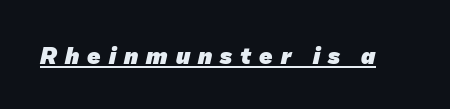
Q: Is the text bold? A: Yes.
Q: Is the text underlined? A: Yes.
Q: Is the spacing between letters normal or unusually wide? A: Unusually wide.
